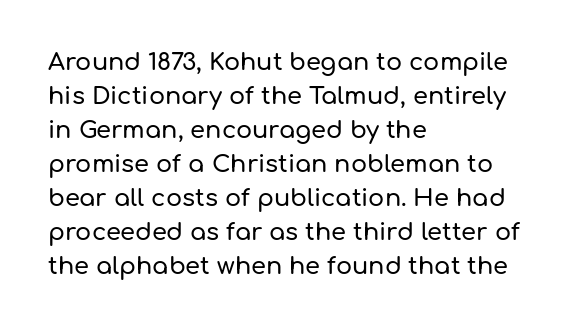
Each word holds together tightly as a unit, with standard inter-letter gaps. Horizontally, the lines are justified to the leading edge only. Check the space under the baseline: it is left empty. Leading matches the norm, producing a regular column.
